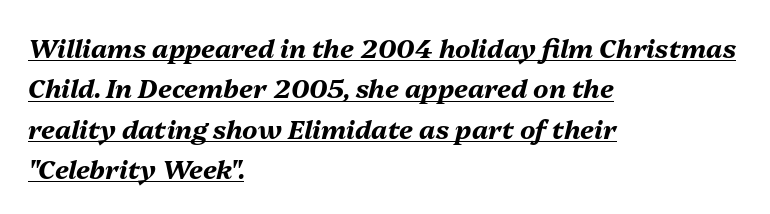
The image shows 26 px bold type, italic (leaning right); set left-aligned, normal line spacing (1.55x), normal letter spacing, underlined.
